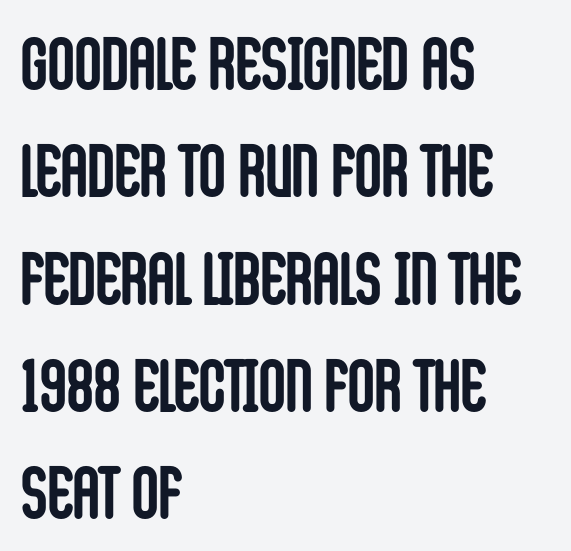
{"serif": "no", "italic": "no", "bold": "yes", "weight": "semibold", "width": "condensed", "stroke_contrast": "low", "x_height": "large", "monospaced": "no", "underline": "no", "align": "left", "line_spacing": "normal", "line_spacing_ratio": 1.45, "letter_spacing": "normal", "letter_spacing_em": 0.0, "glyph_px": 74}
